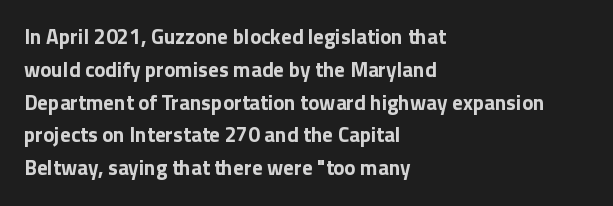
The image shows 21 px bold type, upright; set left-aligned, normal line spacing (1.56x), normal letter spacing, not underlined.
